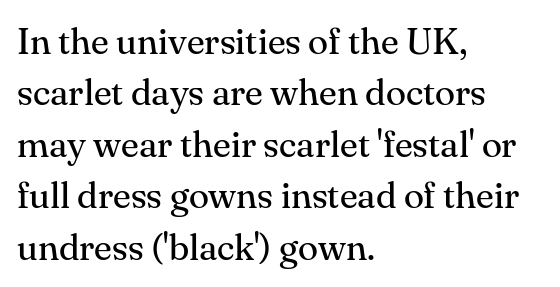
Does the type have serifs? Yes, each stem ends in a small foot. Is this a fixed-width face? No — the glyphs have proportional, varying widths. Regular leading. Every character sits straight up, as roman type does. No chunkiness to these letters — they're not bold. Tracking here is standard; glyphs follow each other at the usual distance.
